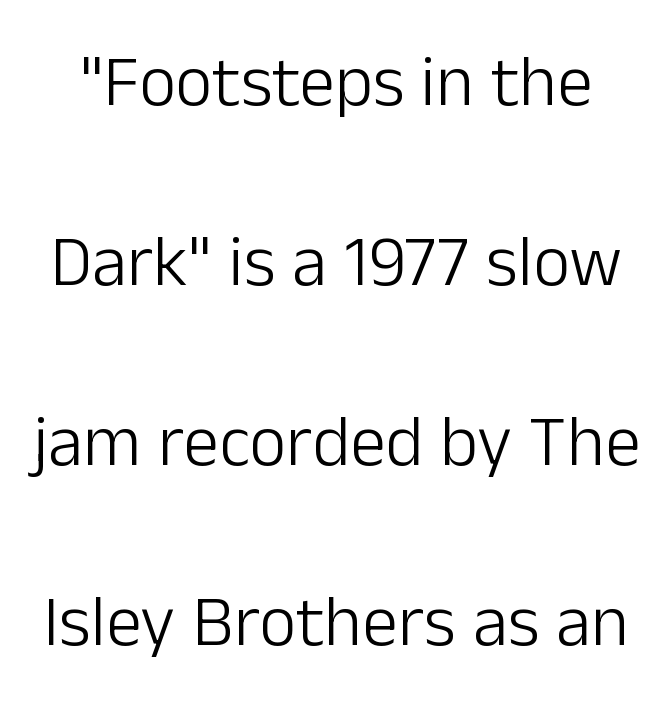
The image shows 72 px light sans-serif type, upright; set loose line spacing (2.5x), normal letter spacing, not underlined; low stroke contrast and a medium x-height.
